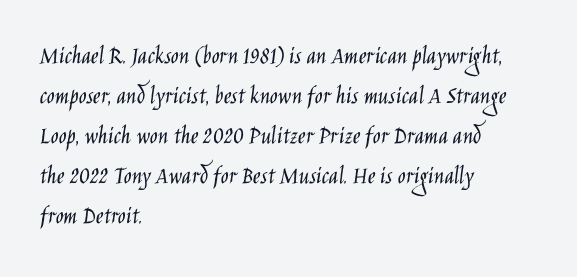
Descender tails drop into unmarked territory. Stroke mass is kept to a normal reading level or below. Default kerning and tracking; the words read as compact shapes. Teacher's note: observe the even left margin — that is flush-left alignment.
